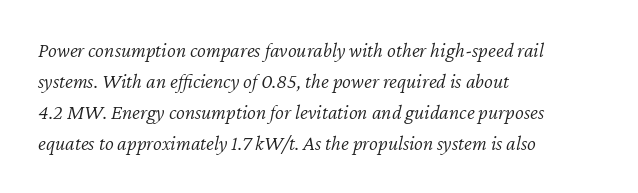
The image shows 21 px text type, italic (leaning right); set left-aligned, normal line spacing (1.47x), normal letter spacing, not underlined.
